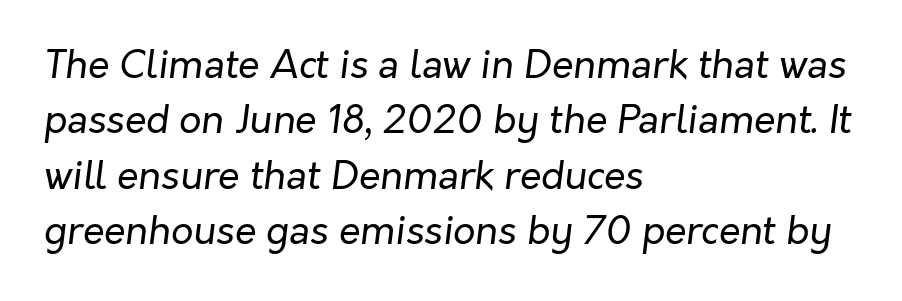
{"italic": "yes", "lean": "right", "slant_degrees": 7, "bold": "no", "weight": "regular", "width": "normal", "stroke_contrast": "low", "x_height": "medium", "monospaced": "no", "underline": "no", "align": "left", "line_spacing": "normal", "line_spacing_ratio": 1.42, "letter_spacing": "normal", "letter_spacing_em": 0.0, "glyph_px": 39}
